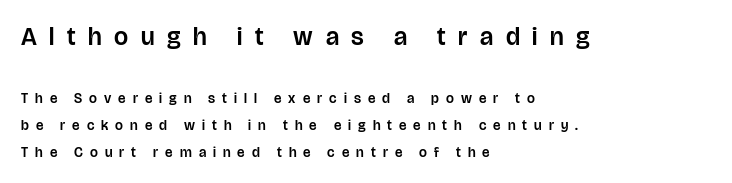
{"italic": "no", "underline": "no", "align": "left", "line_spacing": "loose", "line_spacing_ratio": 1.93, "letter_spacing": "wide", "letter_spacing_em": 0.5, "larger_block": "first", "size_ratio": 1.79, "glyph_px": 25}
